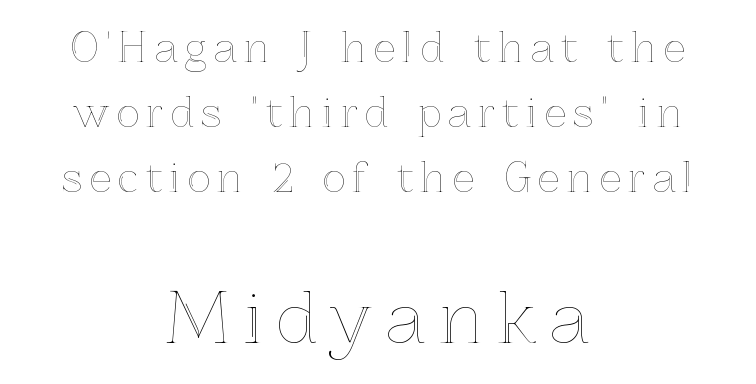
Q: Is the text italic (slanted)? A: No, it is upright.
Q: Is the text underlined? A: No.
Q: How is the paragraph aligned? A: Centered.
Q: Is the spacing between lines tight, normal or loose? A: Normal.
Q: Which block of text is set in a larger size, the first (top) or the second (bottom)? A: The second (bottom) one.
Q: Width (condensed, normal, or wide)? A: Normal.
Q: x-height? A: Medium.
Q: Monospaced? A: No.
